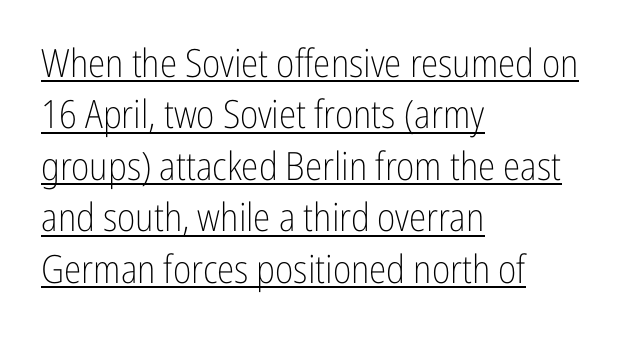
{"serif": "no", "italic": "no", "bold": "no", "weight": "light", "width": "condensed", "stroke_contrast": "low", "x_height": "medium", "monospaced": "no", "underline": "yes", "align": "left", "line_spacing": "normal", "line_spacing_ratio": 1.32, "letter_spacing": "normal", "letter_spacing_em": 0.0, "glyph_px": 39}
